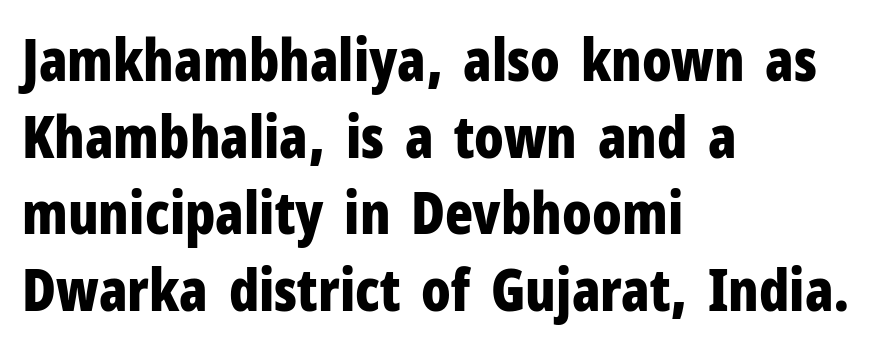
Caption: bold face, heavy strokes. Line beginnings align vertically; line endings do not. Proportional: the letters do not fall into vertical columns. Vertical strokes here are truly vertical. The glyphs are unaccompanied by any horizontal stroke below them. Horizontal bands of white between lines are of average thickness.
